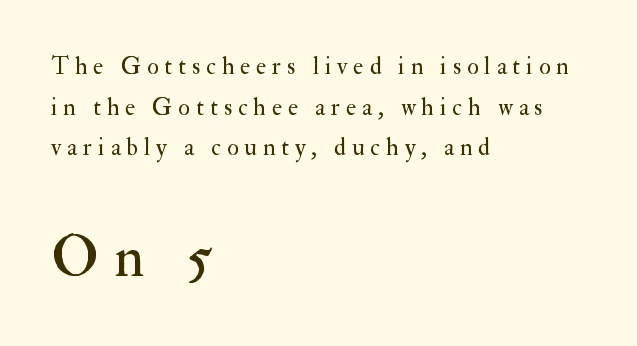
Q: Is the text bold? A: No.
Q: Is the text italic (slanted)? A: No, it is upright.
Q: Is the typeface a serif or a sans-serif typeface? A: Serif.
Q: Is the text underlined? A: No.
Q: How is the paragraph aligned? A: Left-aligned.
Q: Is the spacing between letters normal or unusually wide? A: Unusually wide.
Q: Is the spacing between lines tight, normal or loose? A: Normal.
Q: Which block of text is set in a larger size, the first (top) or the second (bottom)? A: The second (bottom) one.
Q: Width (condensed, normal, or wide)? A: Normal.
Q: Stroke contrast? A: Medium.
Q: x-height? A: Small.
Q: Monospaced? A: No.
